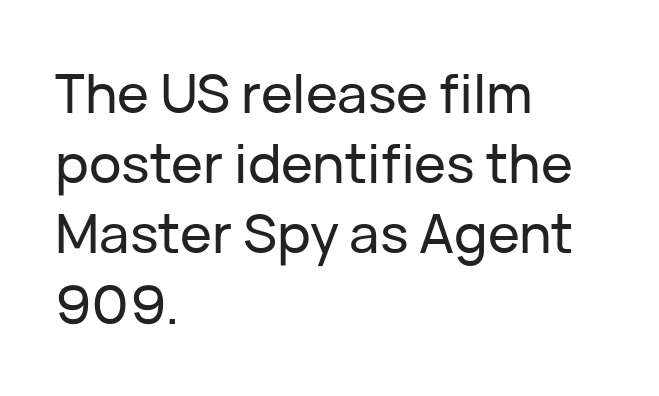
{"serif": "no", "italic": "no", "width": "normal", "stroke_contrast": "low", "x_height": "medium", "monospaced": "no", "underline": "no", "align": "left", "line_spacing": "normal", "line_spacing_ratio": 1.3, "letter_spacing": "normal", "letter_spacing_em": 0.0, "glyph_px": 54}
